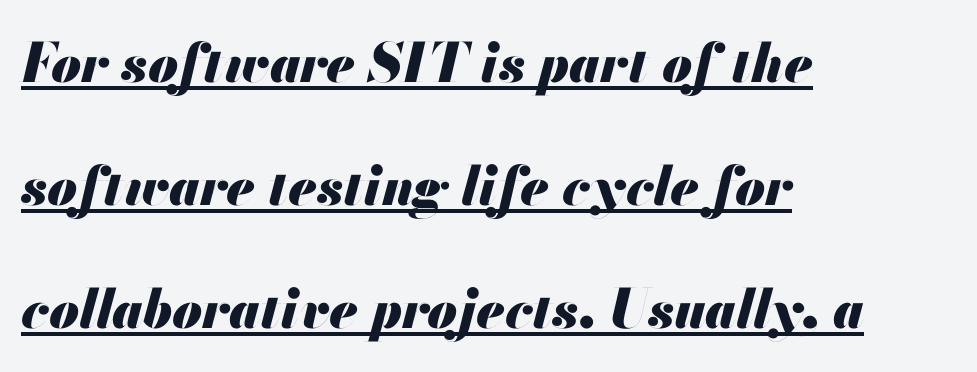
Looking at the ascenders, they clearly lean. Think of a printed novel: that variable character pitch is what you see here. Weight check: bold — yes, fully. Line beginnings align vertically; line endings do not.
